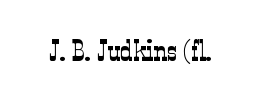
{"serif": "yes", "italic": "no", "bold": "no", "weight": "light", "width": "condensed", "stroke_contrast": "low", "x_height": "medium", "monospaced": "no", "underline": "no", "letter_spacing": "normal", "letter_spacing_em": 0.0, "glyph_px": 30}
